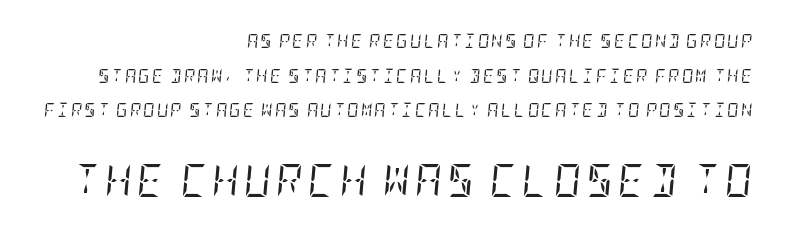
Does the bottom block carry the larger type? Yes, it does. Quick note: underline off. The glyphs in this specimen are seriffed. Leftover space on each line is placed entirely before the opening word.
